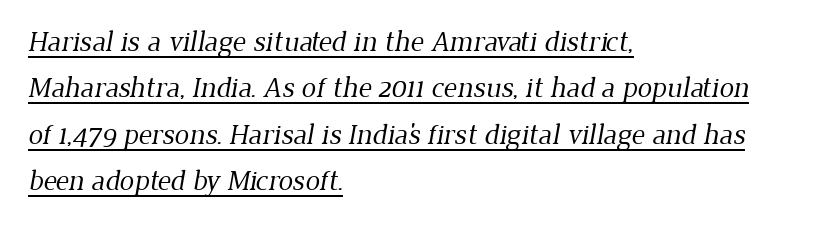
Q: Is the text bold? A: No.
Q: Is the typeface a serif or a sans-serif typeface? A: Serif.
Q: Is the text underlined? A: Yes.
Q: How is the paragraph aligned? A: Left-aligned.
Q: Is the spacing between letters normal or unusually wide? A: Normal.
Q: Is the spacing between lines tight, normal or loose? A: Normal.
Q: Width (condensed, normal, or wide)? A: Normal.
Q: Stroke contrast? A: Low.
Q: x-height? A: Medium.
Q: Monospaced? A: No.
